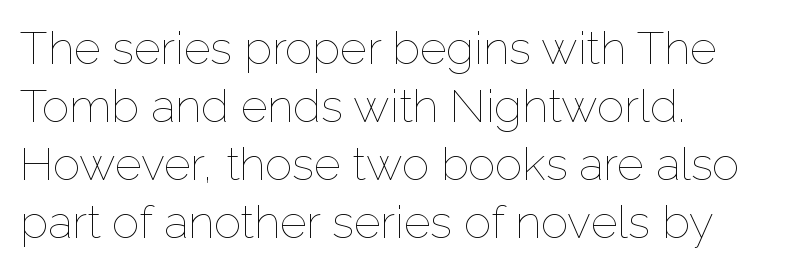
The lettering holds an erect, upright posture throughout. Short and long lines alike share a common starting point at left. Has an underline been added? It has not. The letterforms sit at book weight or below. The rows are spaced the way most documents space them. Each letter keeps its own natural width here, so spacing adapts to shape.
